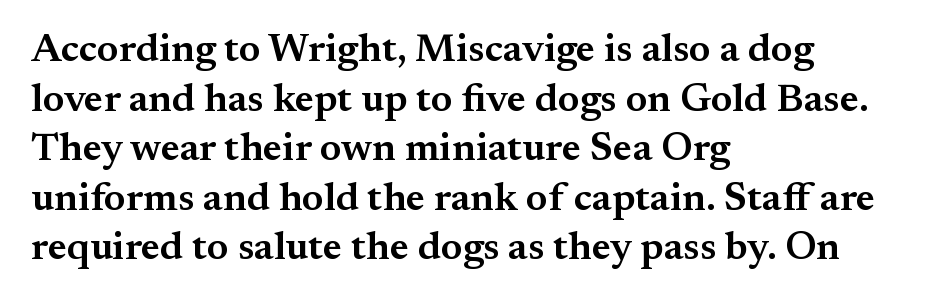
A typesetter would call this proportional, since set widths differ per character. These lines keep a tight, regular rhythm from letter to letter. When letters stand straight like this, we call the style roman or upright. Anything drawn beneath the words? Only blank space.
